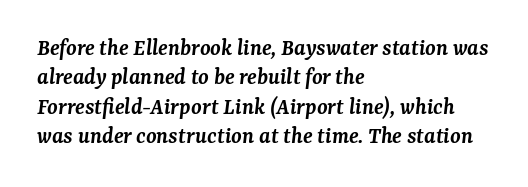
A fair bit of extra ink — the face is semibold, not bold. It's the slanting kind of type. Standard letterfit; no display-style spreading of the glyphs. Horizontal alignment here is leftward, the default for most running prose. Check the space under the baseline: it is left empty.
